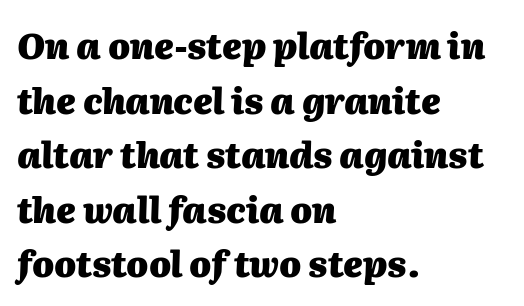
{"italic": "yes", "lean": "right", "slant_degrees": 2, "bold": "yes", "weight": "heavy", "width": "normal", "stroke_contrast": "medium", "x_height": "medium", "monospaced": "no", "underline": "no", "align": "left", "line_spacing": "normal", "line_spacing_ratio": 1.56, "letter_spacing": "normal", "letter_spacing_em": 0.0, "glyph_px": 35}
